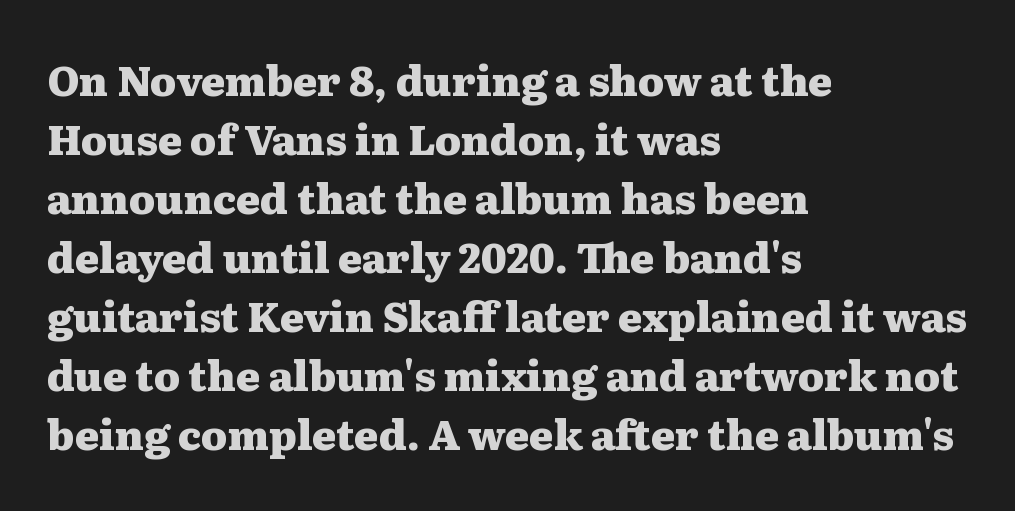
Typesetter's note: full bold, strokes at maximum text heaviness. This is the regular roman posture of the typeface. Horizontally, the lines are justified to the leading edge only. Is this a sans? No — the strokes have serifs. The glyphs are unaccompanied by any horizontal stroke below them.
